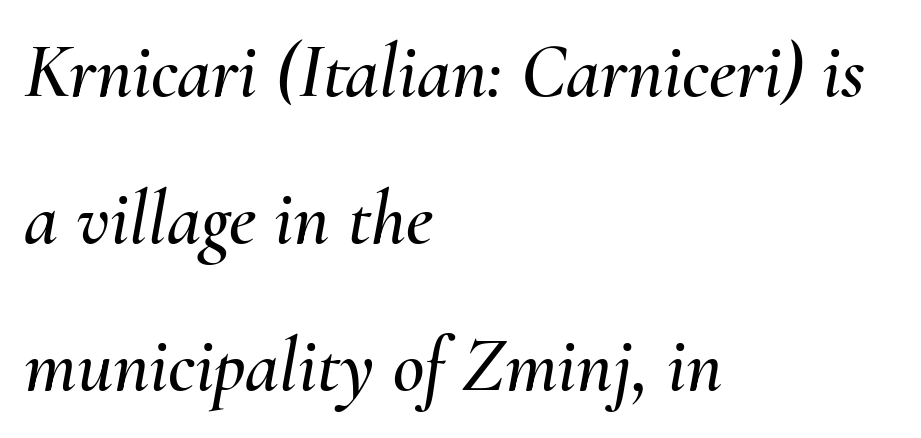
The image shows 77 px text type, italic (leaning right); set left-aligned, loose line spacing (1.91x), normal letter spacing, not underlined; medium stroke contrast and a small x-height.
